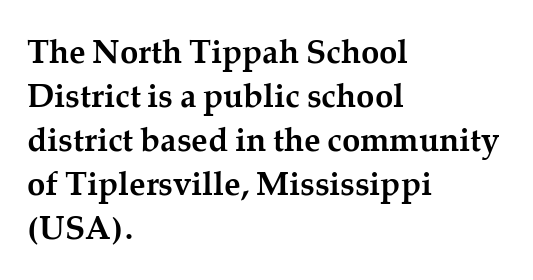
The image shows 33 px semibold serif type, upright; set left-aligned, normal line spacing (1.33x), normal letter spacing, not underlined; medium stroke contrast and a medium x-height.
